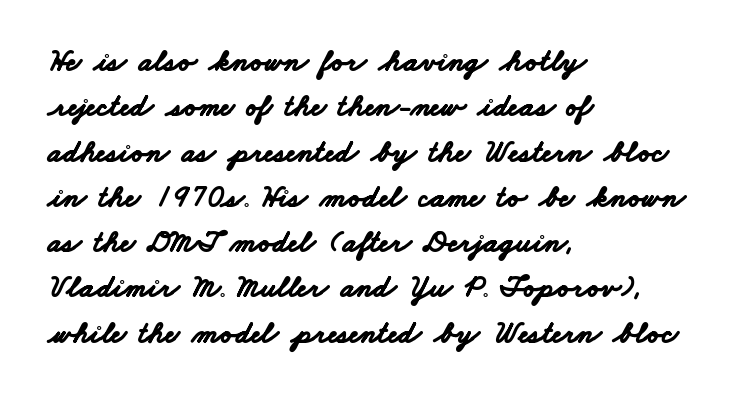
Q: Is the text bold? A: Yes.
Q: Is the typeface a serif or a sans-serif typeface? A: Sans-serif.
Q: Is the text underlined? A: No.
Q: How is the paragraph aligned? A: Left-aligned.
Q: Is the spacing between letters normal or unusually wide? A: Normal.
Q: Is the spacing between lines tight, normal or loose? A: Normal.
Q: Width (condensed, normal, or wide)? A: Wide.
Q: Stroke contrast? A: Low.
Q: x-height? A: Small.
Q: Monospaced? A: No.
